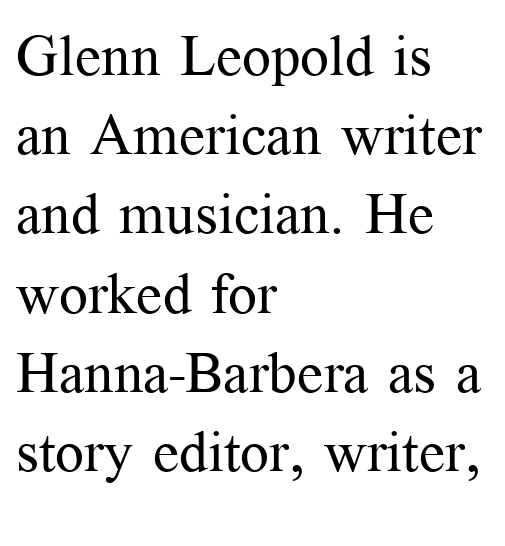
Alignment: flush left. The type sits square on the baseline with zero lean. This rendering leaves character spacing at its baseline value. No extra ink here — the face is not bold.
